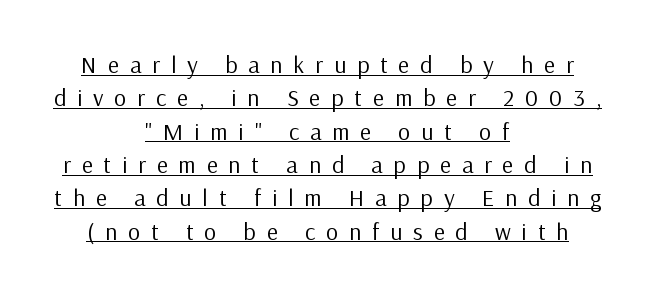
On a weight scale, this lands at 450 or below. Casual observation: everything's sitting right in the middle. Letter spacing: wide. Does a line run under the words? Yes, clearly. Notice how descenders clear the ascenders below comfortably — that's standard leading. Italic? Not at all — the glyphs are vertical.
